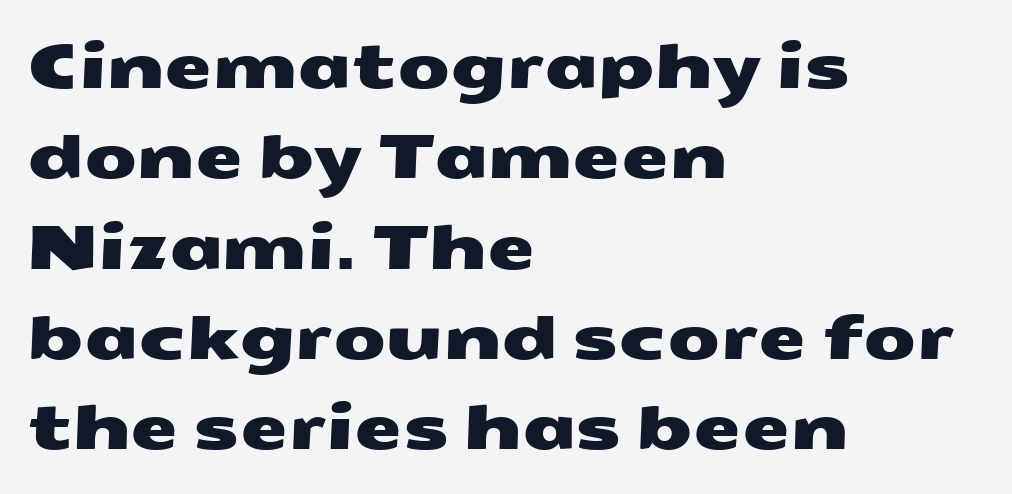
Leading: standard. Any mark beneath the type? The region is blank. Each word holds together tightly as a unit, with standard inter-letter gaps. Regarding serifs, this sample does without them. Alignment: flush left. The letters advance in unequal steps, a hallmark of proportional type.
